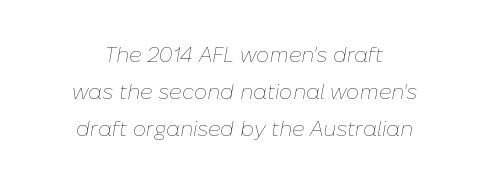
{"italic": "yes", "lean": "right", "slant_degrees": 10, "bold": "no", "underline": "no", "align": "center", "line_spacing_ratio": 1.76, "letter_spacing": "normal", "letter_spacing_em": 0.0, "glyph_px": 21}
